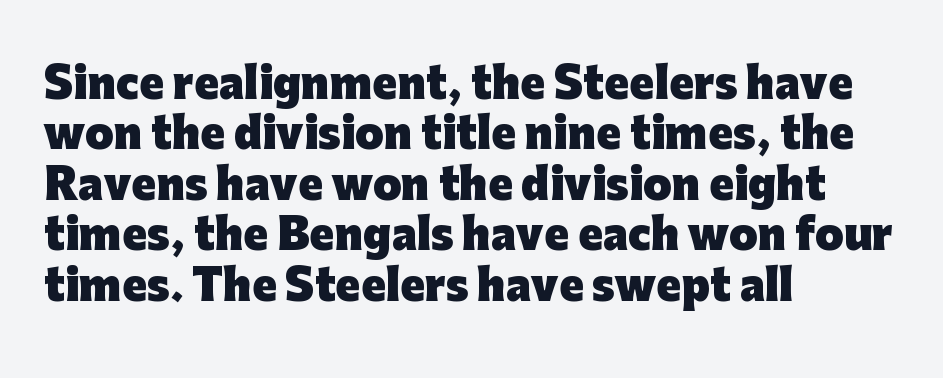
The image shows 41 px heavy sans-serif type, upright; set left-aligned, line spacing 1.23x, normal letter spacing, not underlined; low stroke contrast and a medium x-height.
